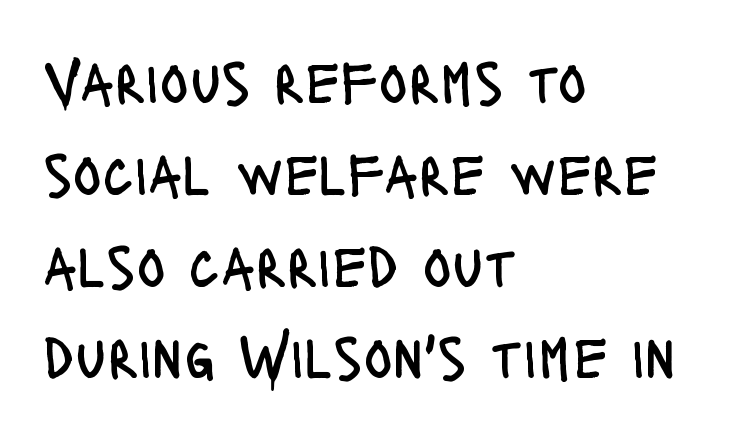
Q: Is the text bold? A: No.
Q: Is the text italic (slanted)? A: No, it is upright.
Q: Is the typeface a serif or a sans-serif typeface? A: Sans-serif.
Q: Is the text underlined? A: No.
Q: How is the paragraph aligned? A: Left-aligned.
Q: Is the spacing between letters normal or unusually wide? A: Normal.
Q: Is the spacing between lines tight, normal or loose? A: Normal.
Q: Width (condensed, normal, or wide)? A: Condensed.
Q: Stroke contrast? A: Low.
Q: x-height? A: Large.
Q: Monospaced? A: No.
